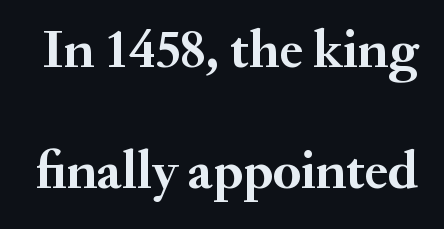
Q: Is the text bold? A: Yes.
Q: Is the text italic (slanted)? A: No, it is upright.
Q: Is the typeface a serif or a sans-serif typeface? A: Serif.
Q: Is the text underlined? A: No.
Q: Is the spacing between letters normal or unusually wide? A: Normal.
Q: Is the spacing between lines tight, normal or loose? A: Loose.
Q: Width (condensed, normal, or wide)? A: Normal.
Q: Stroke contrast? A: Medium.
Q: x-height? A: Small.
Q: Monospaced? A: No.
